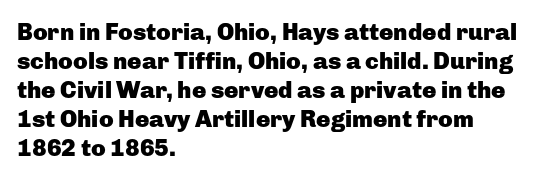
{"italic": "no", "bold": "yes", "underline": "no", "align": "left", "line_spacing_ratio": 1.21, "letter_spacing": "normal", "letter_spacing_em": 0.0, "glyph_px": 24}
